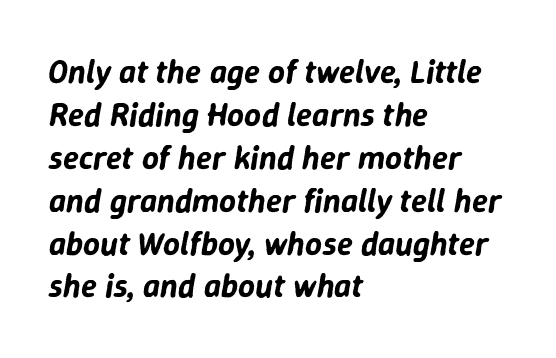
Do the characters align in a grid? No, the font is proportional. Compared with ordinary roman type, these characters are visibly tilted. Leading matches the norm, producing a regular column. Check the space under the baseline: it is left empty. All the whitespace from short lines collects on the right.
